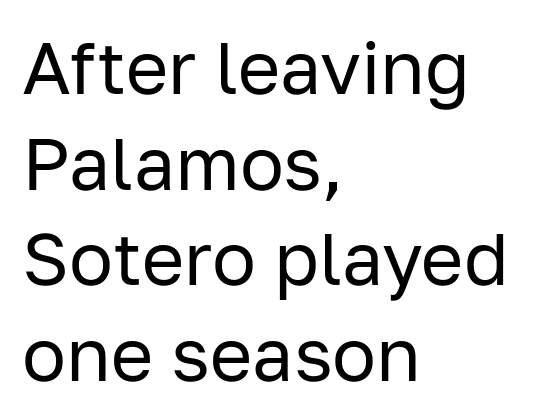
Q: Is the text bold? A: No.
Q: Is the text italic (slanted)? A: No, it is upright.
Q: Is the typeface a serif or a sans-serif typeface? A: Sans-serif.
Q: Is the text underlined? A: No.
Q: How is the paragraph aligned? A: Left-aligned.
Q: Is the spacing between letters normal or unusually wide? A: Normal.
Q: Is the spacing between lines tight, normal or loose? A: Normal.
Q: Width (condensed, normal, or wide)? A: Normal.
Q: Stroke contrast? A: Low.
Q: x-height? A: Medium.
Q: Monospaced? A: No.
